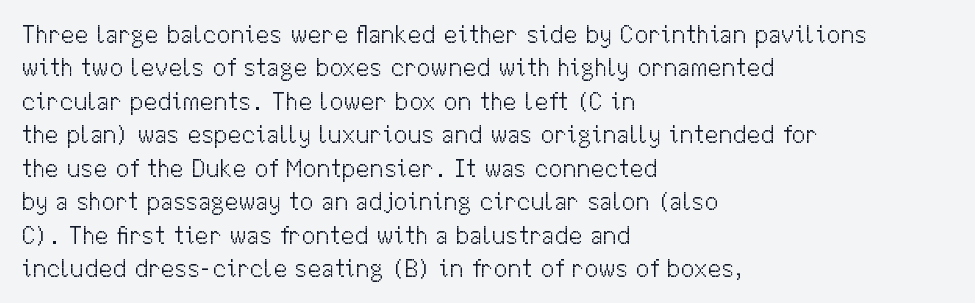
{"italic": "no", "bold": "no", "underline": "no", "align": "left", "line_spacing": "normal", "line_spacing_ratio": 1.34, "letter_spacing": "normal", "letter_spacing_em": 0.0, "glyph_px": 25}
